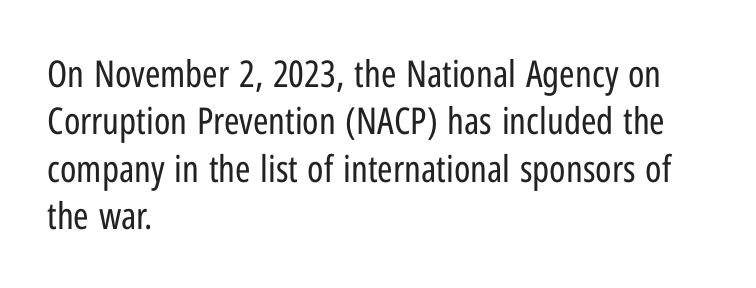
Q: Is the text bold? A: No.
Q: Is the text italic (slanted)? A: No, it is upright.
Q: Is the typeface a serif or a sans-serif typeface? A: Sans-serif.
Q: Is the text underlined? A: No.
Q: How is the paragraph aligned? A: Left-aligned.
Q: Is the spacing between letters normal or unusually wide? A: Normal.
Q: Is the spacing between lines tight, normal or loose? A: Normal.
Q: Width (condensed, normal, or wide)? A: Condensed.
Q: Stroke contrast? A: Low.
Q: x-height? A: Medium.
Q: Monospaced? A: No.
